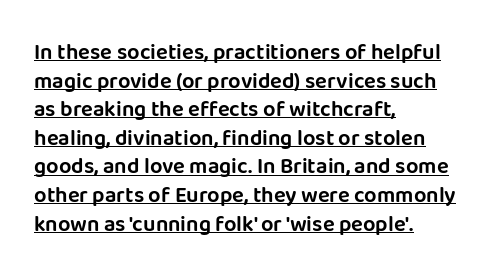
The image shows 22 px text type, upright; set left-aligned, normal line spacing (1.3x), normal letter spacing, underlined.
